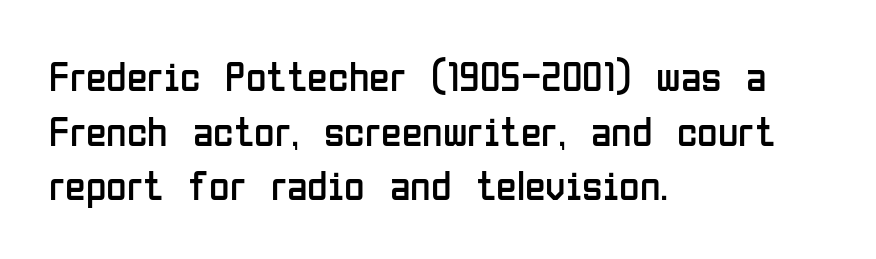
The image shows 42 px regular-weight, condensed sans-serif type, upright; set left-aligned, normal line spacing (1.3x), normal letter spacing, not underlined; low stroke contrast and a medium x-height.
